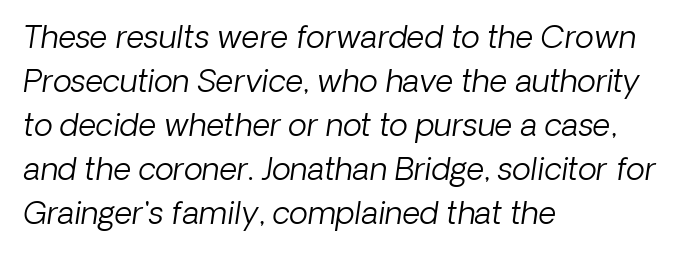
No word sits above an underline. The axis of the letterforms is tilted away from vertical. Horizontal bands of white between lines are of average thickness. The setting favours the left margin, as ordinary paragraphs usually do.
